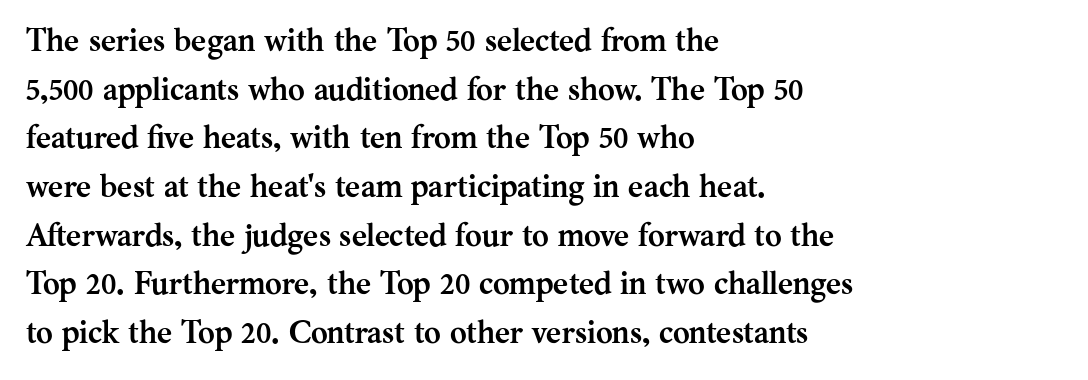
Q: Is the text bold? A: Yes.
Q: Is the text italic (slanted)? A: No, it is upright.
Q: Is the typeface a serif or a sans-serif typeface? A: Serif.
Q: Is the text underlined? A: No.
Q: How is the paragraph aligned? A: Left-aligned.
Q: Is the spacing between letters normal or unusually wide? A: Normal.
Q: Is the spacing between lines tight, normal or loose? A: Normal.
Q: Width (condensed, normal, or wide)? A: Normal.
Q: Stroke contrast? A: Medium.
Q: x-height? A: Medium.
Q: Monospaced? A: No.
